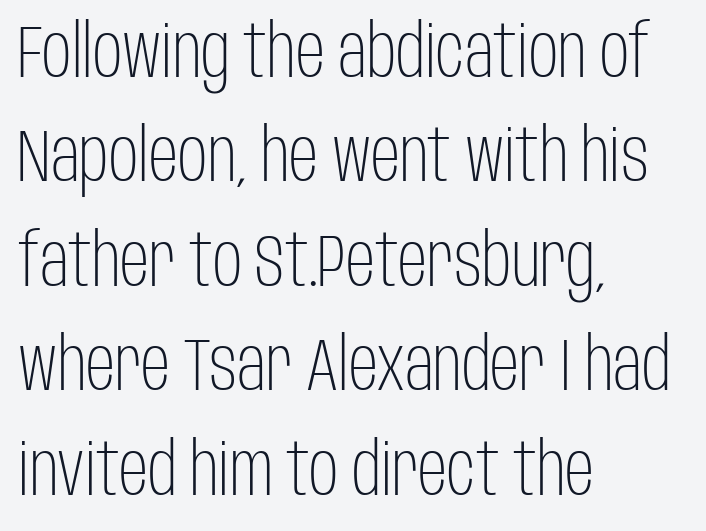
Q: Is the text bold? A: No.
Q: Is the text italic (slanted)? A: No, it is upright.
Q: Is the typeface a serif or a sans-serif typeface? A: Sans-serif.
Q: Is the text underlined? A: No.
Q: How is the paragraph aligned? A: Left-aligned.
Q: Is the spacing between letters normal or unusually wide? A: Normal.
Q: Is the spacing between lines tight, normal or loose? A: Normal.
Q: Width (condensed, normal, or wide)? A: Condensed.
Q: Stroke contrast? A: Low.
Q: x-height? A: Large.
Q: Monospaced? A: No.
